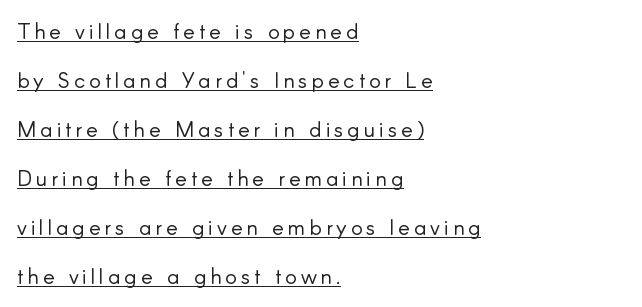
No heavy texture on the line: the type isn't bold. The line-height multiplier appears high, well above default. This is roman type, the default non-slanted kind. Which margin do the lines hug? The left one — the right edge is uneven. A typographer would call this underscored text.
